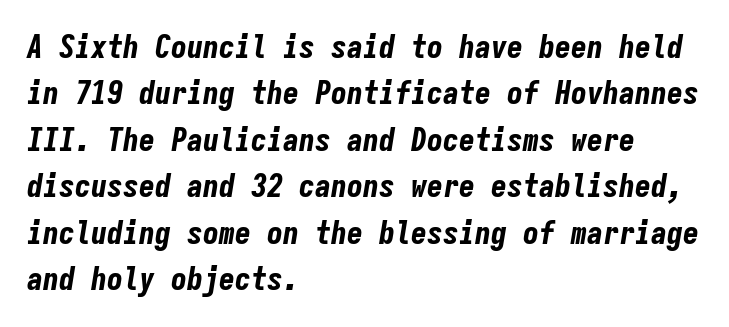
{"italic": "yes", "lean": "right", "slant_degrees": 9, "bold": "yes", "weight": "bold", "width": "condensed", "stroke_contrast": "low", "x_height": "medium", "monospaced": "yes", "underline": "no", "align": "left", "line_spacing": "normal", "line_spacing_ratio": 1.45, "letter_spacing": "normal", "letter_spacing_em": 0.0, "glyph_px": 32}
